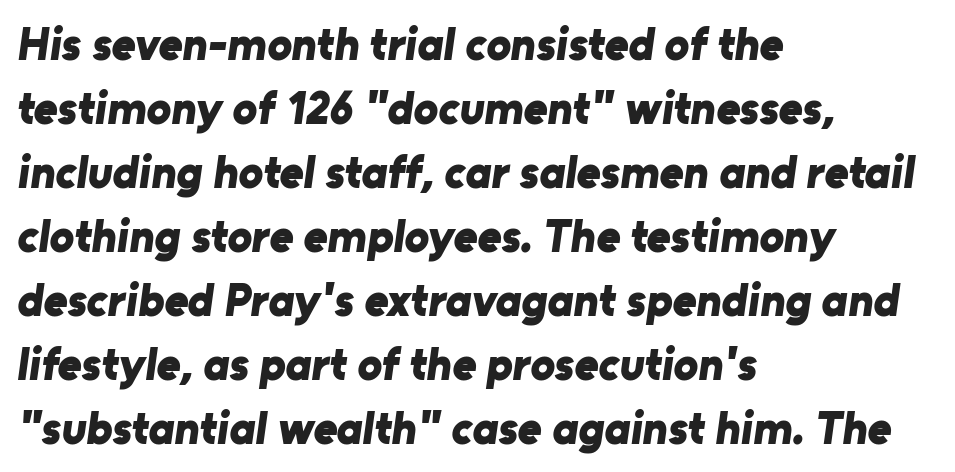
Q: Is the text bold? A: Yes.
Q: Is the typeface a serif or a sans-serif typeface? A: Sans-serif.
Q: Is the text underlined? A: No.
Q: How is the paragraph aligned? A: Left-aligned.
Q: Is the spacing between letters normal or unusually wide? A: Normal.
Q: Is the spacing between lines tight, normal or loose? A: Normal.
Q: Width (condensed, normal, or wide)? A: Normal.
Q: Stroke contrast? A: Low.
Q: x-height? A: Medium.
Q: Monospaced? A: No.
